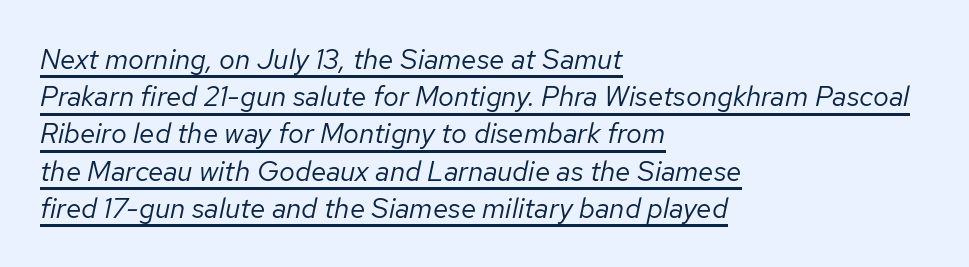
An italicized treatment has been applied to the whole sample. Stems here are at most as thick as an everyday book face. There is no visible air inserted between adjacent glyphs. Layout note: lines flush left.
